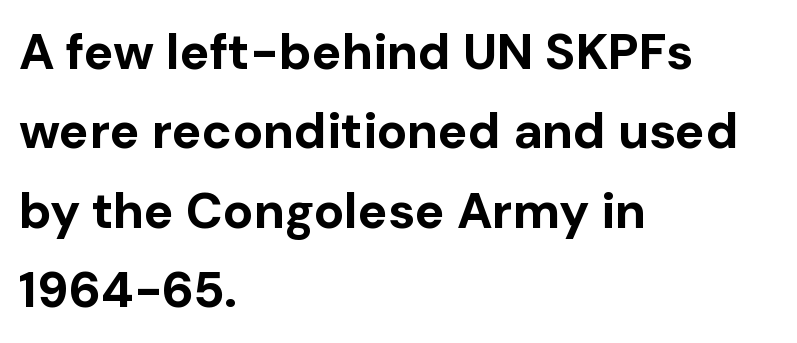
Every row of glyphs begins at an identical x-position on the left. Italic? Not at all — the glyphs are vertical. Is there much room between lines? A standard amount, neither cramped nor airy. Check under the words: just untouched page. Do the characters align in a grid? No, the font is proportional. Does the type have serifs? No, each stem ends abruptly.
